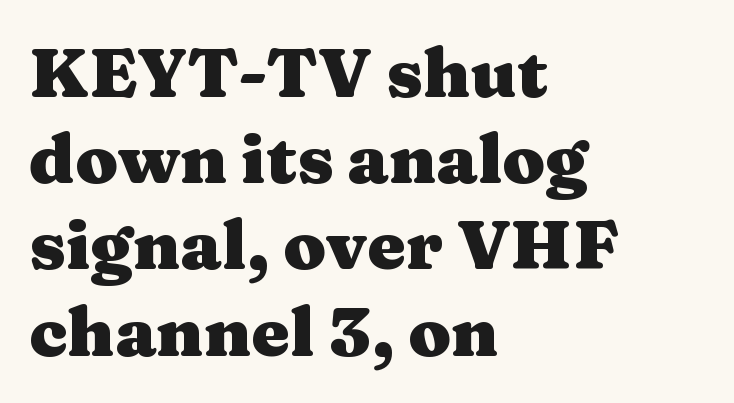
The image shows 69 px heavy, wide serif type, upright; set left-aligned, normal line spacing (1.25x), normal letter spacing, not underlined; medium stroke contrast and a medium x-height.
